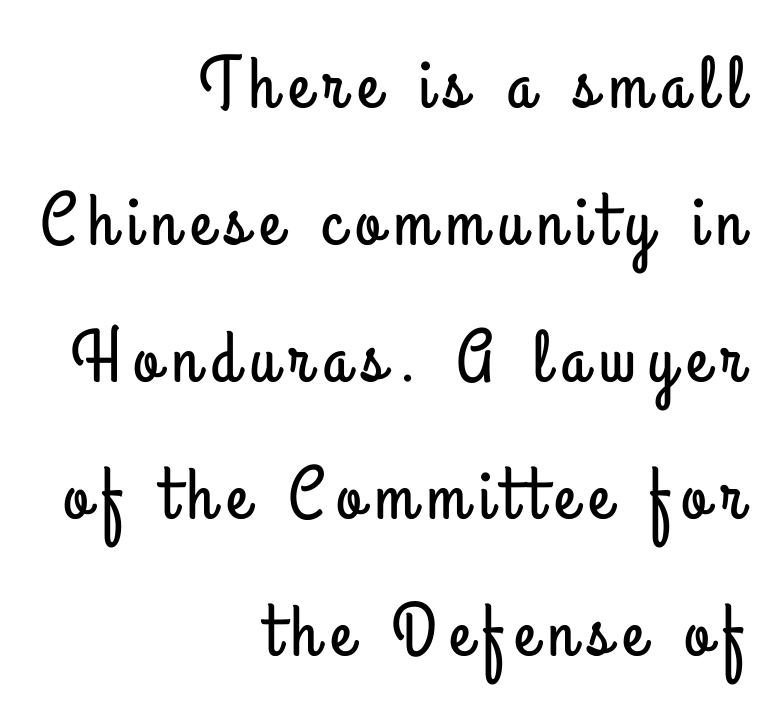
The image shows 74 px condensed sans-serif type, upright; set right-aligned, line spacing 1.85x, not underlined; low stroke contrast and a small x-height.
